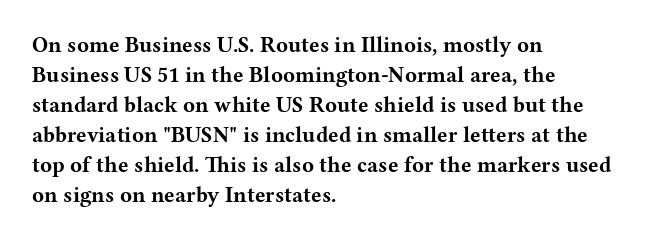
{"italic": "no", "bold": "yes", "underline": "no", "align": "left", "line_spacing": "normal", "line_spacing_ratio": 1.36, "letter_spacing": "normal", "letter_spacing_em": 0.0, "glyph_px": 22}
